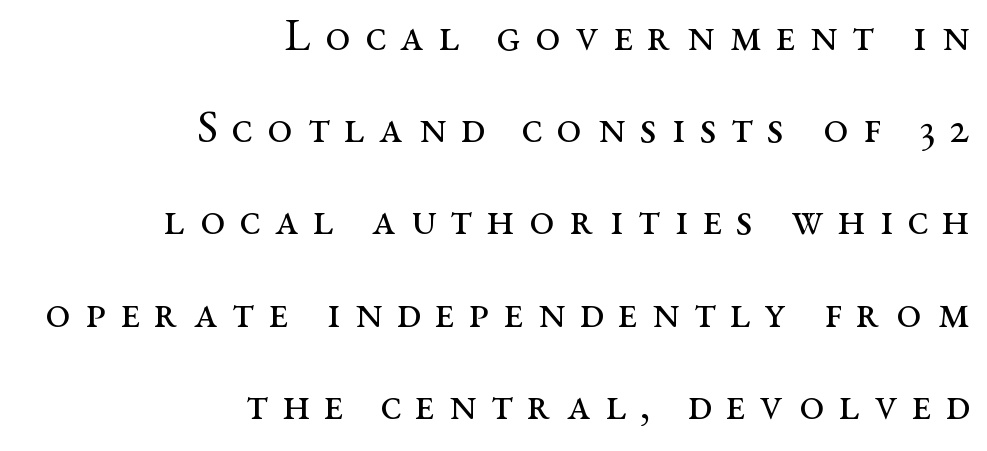
{"serif": "yes", "italic": "no", "bold": "no", "weight": "regular", "width": "wide", "stroke_contrast": "medium", "x_height": "medium", "monospaced": "no", "underline": "no", "align": "right", "line_spacing": "loose", "line_spacing_ratio": 2.05, "letter_spacing": "wide", "letter_spacing_em": 0.32, "glyph_px": 45}
